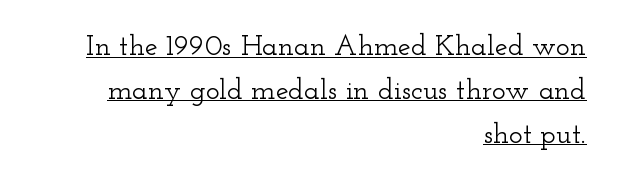
The letters advance in unequal steps, a hallmark of proportional type. The characters display serif detailing at their extremities. Looks like someone drew a line under every word here. Short and long lines alike share a common ending point at right. Reading down the column, the eye jumps a familiar distance to each next line.
